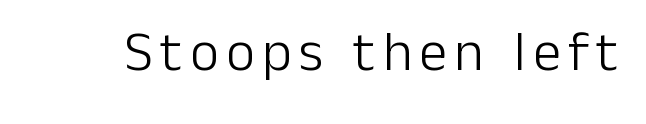
Q: Is the text bold? A: No.
Q: Is the text italic (slanted)? A: No, it is upright.
Q: Is the typeface a serif or a sans-serif typeface? A: Sans-serif.
Q: Is the text underlined? A: No.
Q: Width (condensed, normal, or wide)? A: Normal.
Q: Stroke contrast? A: Low.
Q: x-height? A: Medium.
Q: Monospaced? A: No.
